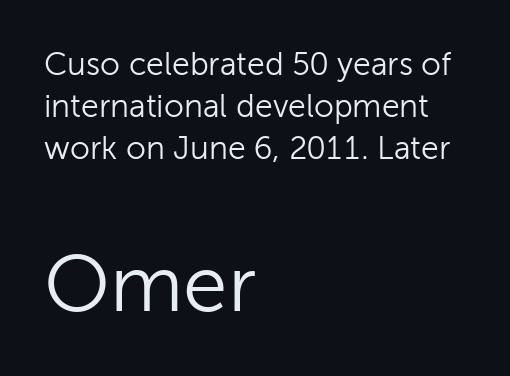
Q: Is the text bold? A: No.
Q: Is the text italic (slanted)? A: No, it is upright.
Q: Is the typeface a serif or a sans-serif typeface? A: Sans-serif.
Q: Is the text underlined? A: No.
Q: How is the paragraph aligned? A: Left-aligned.
Q: Is the spacing between letters normal or unusually wide? A: Normal.
Q: Is the spacing between lines tight, normal or loose? A: Normal.
Q: Which block of text is set in a larger size, the first (top) or the second (bottom)? A: The second (bottom) one.
Q: Width (condensed, normal, or wide)? A: Normal.
Q: Stroke contrast? A: Low.
Q: x-height? A: Medium.
Q: Monospaced? A: No.
